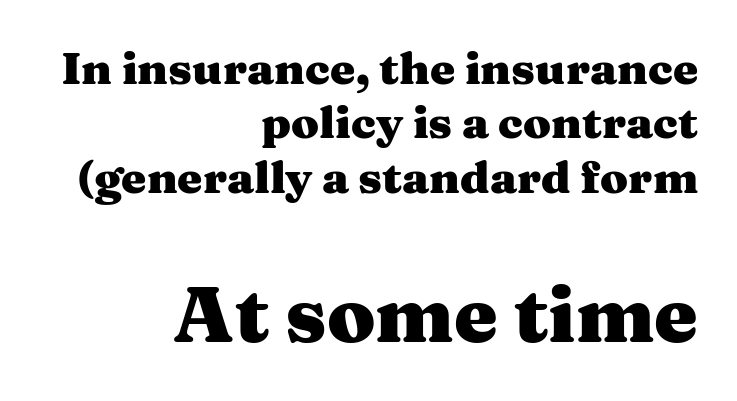
{"serif": "yes", "italic": "no", "bold": "yes", "weight": "heavy", "width": "wide", "stroke_contrast": "medium", "x_height": "medium", "monospaced": "no", "underline": "no", "align": "right", "line_spacing_ratio": 1.21, "letter_spacing": "normal", "letter_spacing_em": 0.0, "larger_block": "second", "size_ratio": 1.73, "glyph_px": 78}
